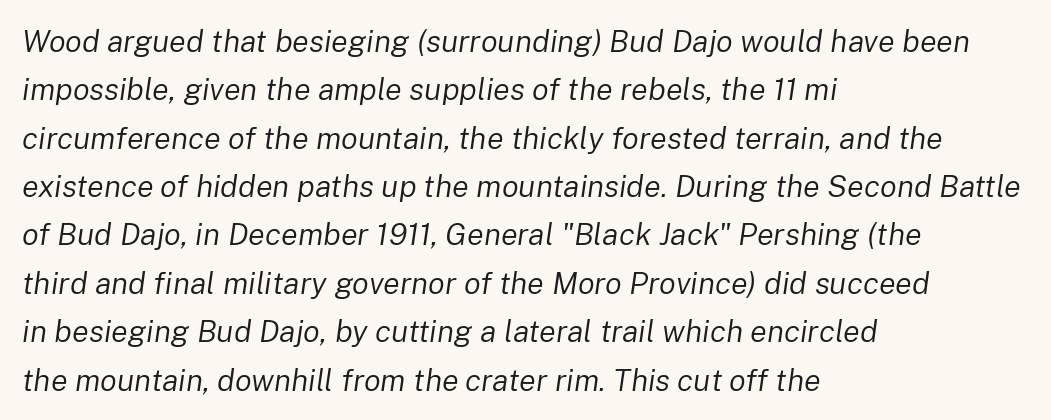
{"italic": "yes", "lean": "right", "slant_degrees": 8, "bold": "no", "weight": "regular", "width": "normal", "stroke_contrast": "low", "x_height": "medium", "monospaced": "no", "underline": "no", "align": "left", "line_spacing": "normal", "line_spacing_ratio": 1.56, "letter_spacing": "normal", "letter_spacing_em": 0.0, "glyph_px": 31}
